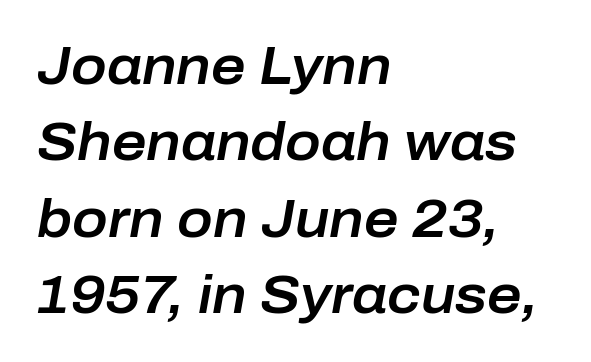
The image shows 53 px text type, italic (leaning right); set left-aligned, normal line spacing (1.44x), normal letter spacing, not underlined; low stroke contrast and a medium x-height.
